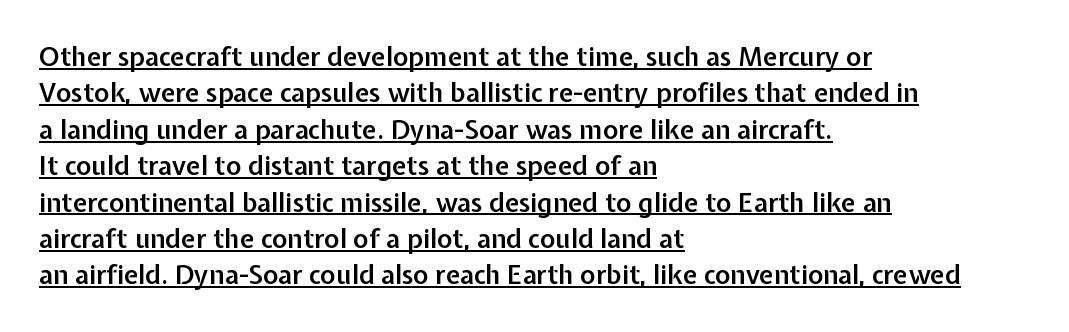
{"italic": "no", "bold": "semi", "underline": "yes", "align": "left", "line_spacing": "normal", "line_spacing_ratio": 1.4, "letter_spacing": "normal", "letter_spacing_em": 0.0, "glyph_px": 26}
